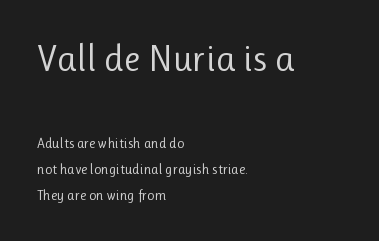
Q: Is the text bold? A: No.
Q: Is the text italic (slanted)? A: No, it is upright.
Q: Is the typeface a serif or a sans-serif typeface? A: Sans-serif.
Q: Is the text underlined? A: No.
Q: How is the paragraph aligned? A: Left-aligned.
Q: Is the spacing between letters normal or unusually wide? A: Normal.
Q: Which block of text is set in a larger size, the first (top) or the second (bottom)? A: The first (top) one.
Q: Width (condensed, normal, or wide)? A: Normal.
Q: Stroke contrast? A: Low.
Q: x-height? A: Medium.
Q: Monospaced? A: No.
